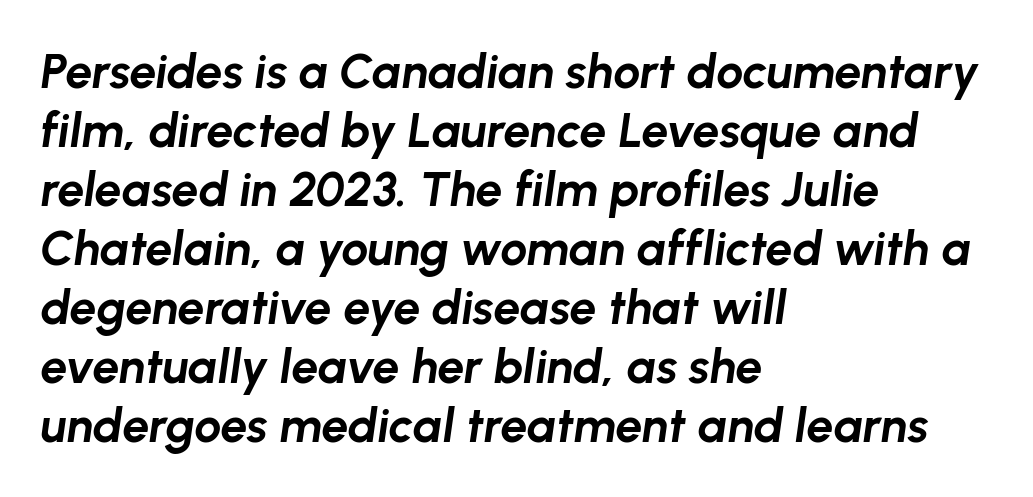
These lines are rendered in a variable-pitch font. The paragraph has a hard left edge and a soft right edge. You can tell it's italic because the verticals aren't actually vertical. Check under the words: just untouched page. The letters are bold, with thick, heavy strokes.
